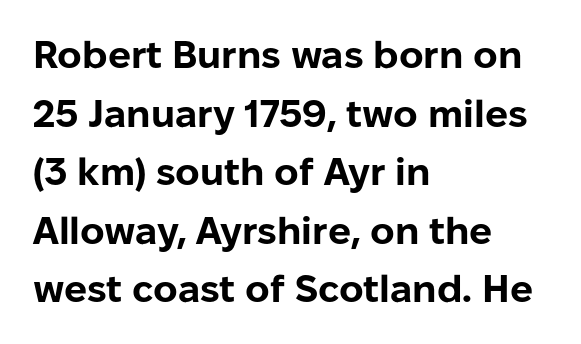
{"serif": "no", "italic": "no", "bold": "yes", "weight": "bold", "width": "normal", "stroke_contrast": "low", "x_height": "medium", "monospaced": "no", "underline": "no", "align": "left", "line_spacing": "normal", "line_spacing_ratio": 1.54, "letter_spacing": "normal", "letter_spacing_em": 0.0, "glyph_px": 38}
